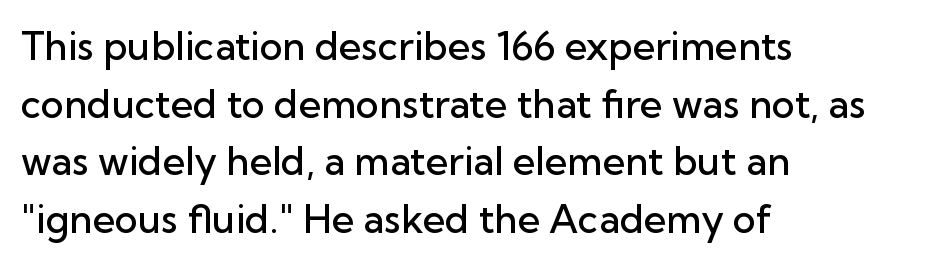
Q: Is the text bold? A: Semi-bold.
Q: Is the text italic (slanted)? A: No, it is upright.
Q: Is the typeface a serif or a sans-serif typeface? A: Sans-serif.
Q: Is the text underlined? A: No.
Q: How is the paragraph aligned? A: Left-aligned.
Q: Is the spacing between letters normal or unusually wide? A: Normal.
Q: Is the spacing between lines tight, normal or loose? A: Normal.
Q: Width (condensed, normal, or wide)? A: Normal.
Q: Stroke contrast? A: Low.
Q: x-height? A: Medium.
Q: Monospaced? A: No.
